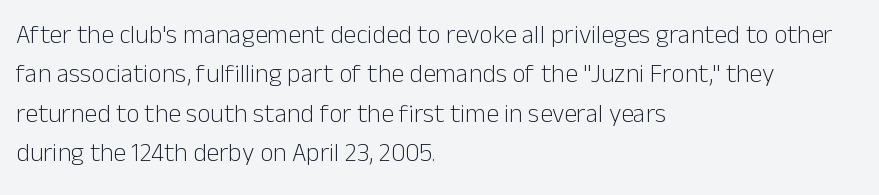
Q: Is the text bold? A: No.
Q: Is the text italic (slanted)? A: No, it is upright.
Q: Is the text underlined? A: No.
Q: How is the paragraph aligned? A: Left-aligned.
Q: Is the spacing between letters normal or unusually wide? A: Normal.
Q: Is the spacing between lines tight, normal or loose? A: Normal.
